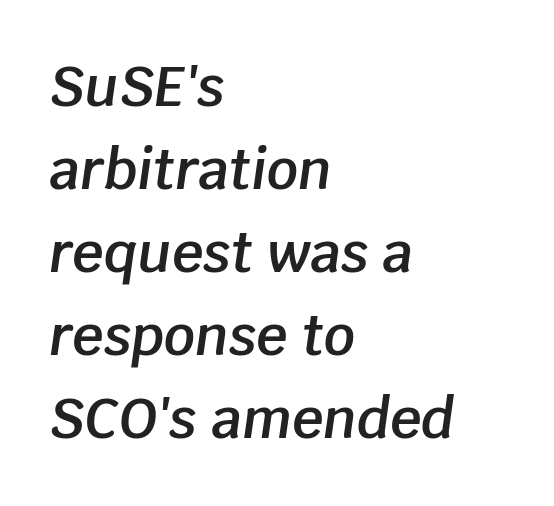
{"italic": "yes", "lean": "right", "slant_degrees": 8, "bold": "semi", "weight": "semibold", "width": "normal", "stroke_contrast": "low", "x_height": "large", "monospaced": "no", "underline": "no", "align": "left", "line_spacing": "normal", "line_spacing_ratio": 1.51, "letter_spacing": "normal", "letter_spacing_em": 0.0, "glyph_px": 55}
